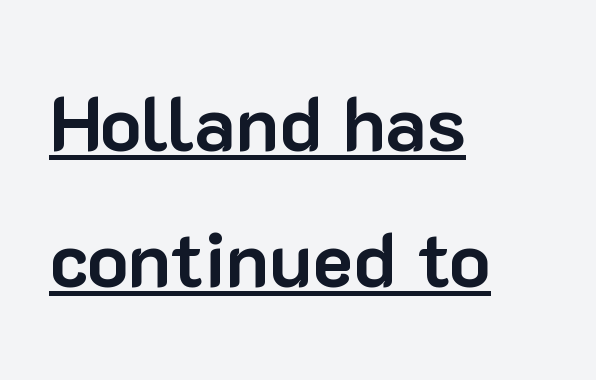
Its strokes are broad and dark, the hallmark of bold type. Grotesque or geometric, the face here clearly has no serifs. Horizontally, the lines are justified to the leading edge only. The lettering stays uniformly vertical, giving the passage a roman look.
